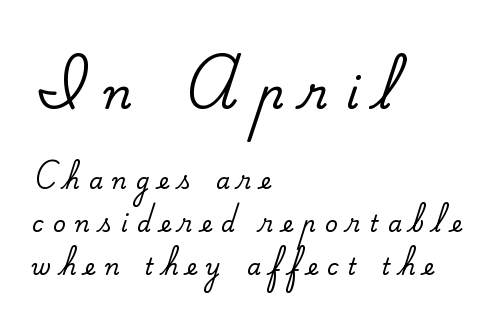
The image shows 43 px serif type; set left-aligned, loose line spacing (1.95x), unusually wide letter spacing (+0.43 em), not underlined; the first (top) block is 1.95x larger; medium stroke contrast and a small x-height.
